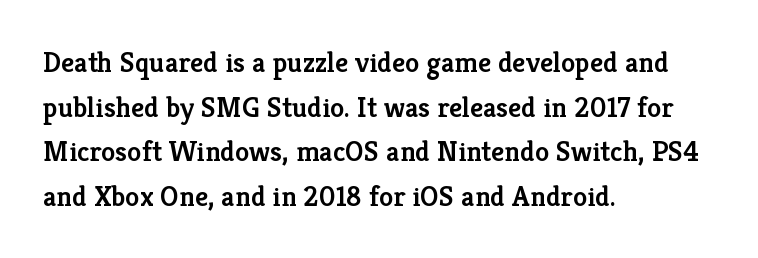
The image shows 29 px semibold serif type, upright; set left-aligned, normal line spacing (1.54x), normal letter spacing, not underlined; low stroke contrast and a medium x-height.
